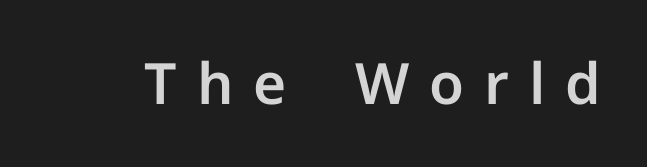
Q: Is the text italic (slanted)? A: No, it is upright.
Q: Is the typeface a serif or a sans-serif typeface? A: Sans-serif.
Q: Is the text underlined? A: No.
Q: Is the spacing between letters normal or unusually wide? A: Unusually wide.
Q: Width (condensed, normal, or wide)? A: Normal.
Q: Stroke contrast? A: Low.
Q: x-height? A: Medium.
Q: Monospaced? A: No.
